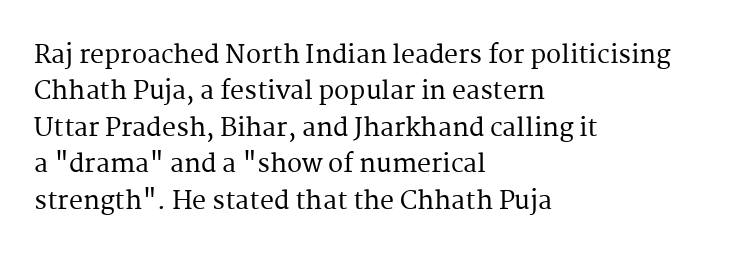
The image shows 25 px text type, upright; set left-aligned, normal line spacing (1.46x), normal letter spacing, not underlined.
